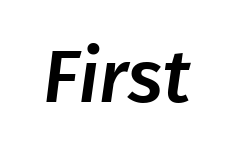
{"serif": "no", "width": "normal", "stroke_contrast": "low", "x_height": "medium", "monospaced": "no", "underline": "no", "letter_spacing": "normal", "letter_spacing_em": 0.0, "glyph_px": 74}
